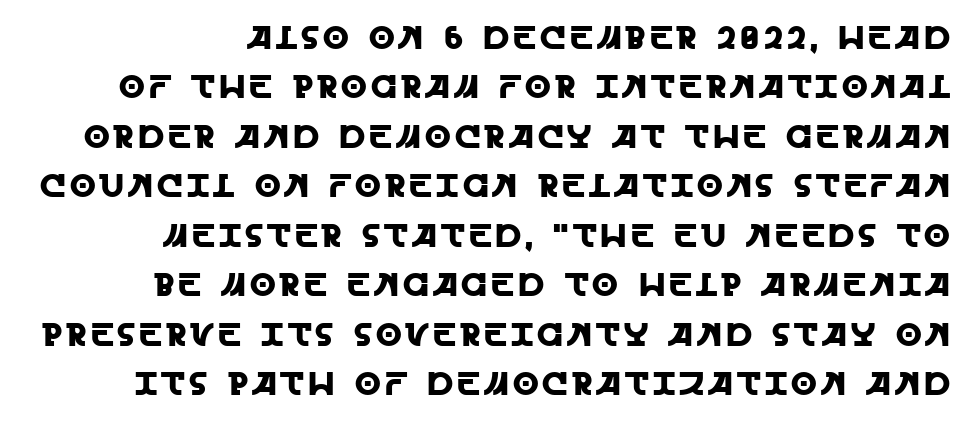
Q: Is the text italic (slanted)? A: No, it is upright.
Q: Is the typeface a serif or a sans-serif typeface? A: Sans-serif.
Q: Is the text underlined? A: No.
Q: How is the paragraph aligned? A: Right-aligned.
Q: Is the spacing between lines tight, normal or loose? A: Normal.
Q: Width (condensed, normal, or wide)? A: Normal.
Q: x-height? A: Large.
Q: Monospaced? A: No.
